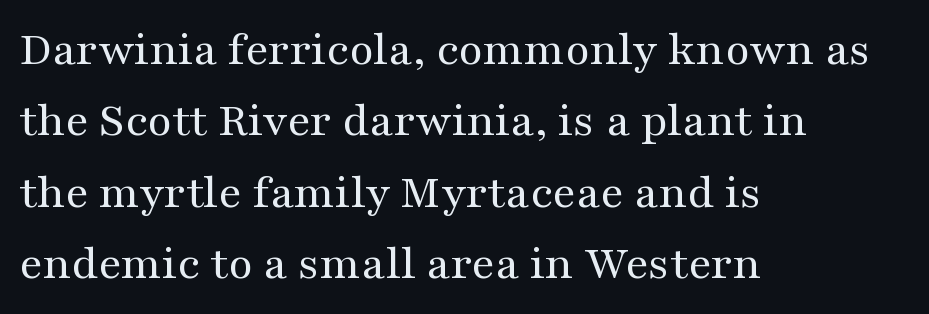
Q: Is the text bold? A: No.
Q: Is the text italic (slanted)? A: No, it is upright.
Q: Is the typeface a serif or a sans-serif typeface? A: Serif.
Q: Is the text underlined? A: No.
Q: How is the paragraph aligned? A: Left-aligned.
Q: Is the spacing between letters normal or unusually wide? A: Normal.
Q: Is the spacing between lines tight, normal or loose? A: Normal.
Q: Width (condensed, normal, or wide)? A: Wide.
Q: Stroke contrast? A: Medium.
Q: x-height? A: Medium.
Q: Monospaced? A: No.
